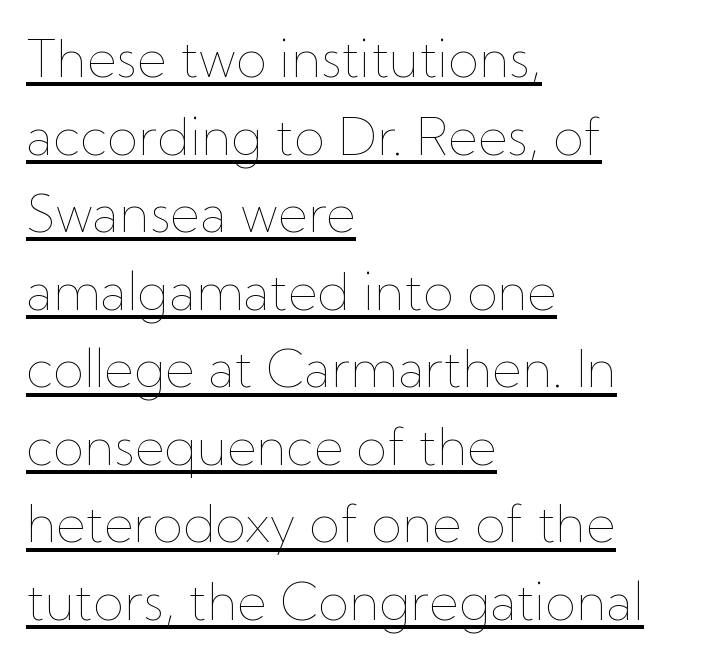
Stem width sits at or under what a default text font uses. Every character sits straight up, as roman type does. In designer terms, the underline attribute is active on this setting. A typesetter would call this proportional, since set widths differ per character. Baseline-to-baseline distance is the conventional proportion of letter height.
